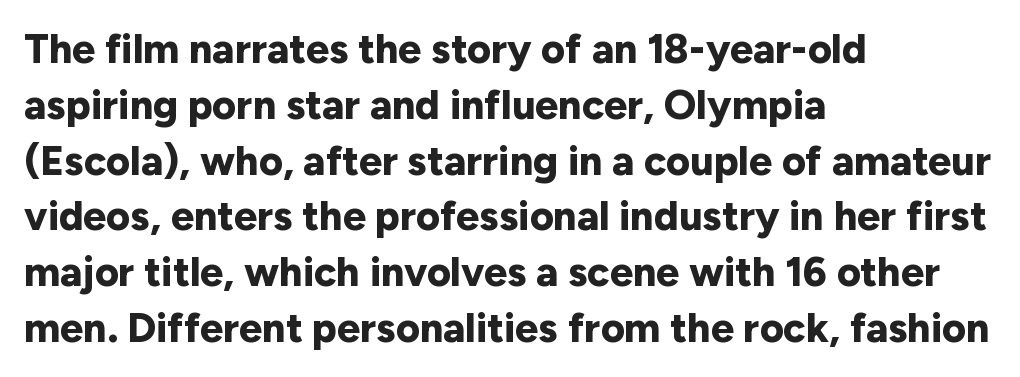
Q: Is the text bold? A: Yes.
Q: Is the text italic (slanted)? A: No, it is upright.
Q: Is the typeface a serif or a sans-serif typeface? A: Sans-serif.
Q: Is the text underlined? A: No.
Q: How is the paragraph aligned? A: Left-aligned.
Q: Is the spacing between letters normal or unusually wide? A: Normal.
Q: Is the spacing between lines tight, normal or loose? A: Normal.
Q: Width (condensed, normal, or wide)? A: Normal.
Q: Stroke contrast? A: Low.
Q: x-height? A: Medium.
Q: Monospaced? A: No.
